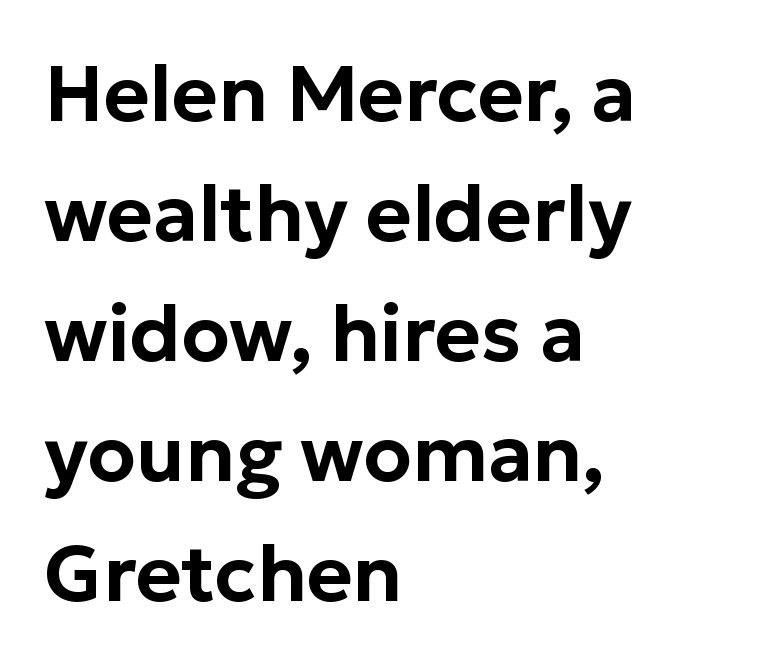
{"serif": "no", "italic": "no", "width": "normal", "stroke_contrast": "low", "x_height": "medium", "monospaced": "no", "underline": "no", "align": "left", "line_spacing": "normal", "line_spacing_ratio": 1.54, "letter_spacing": "normal", "letter_spacing_em": 0.0, "glyph_px": 78}
